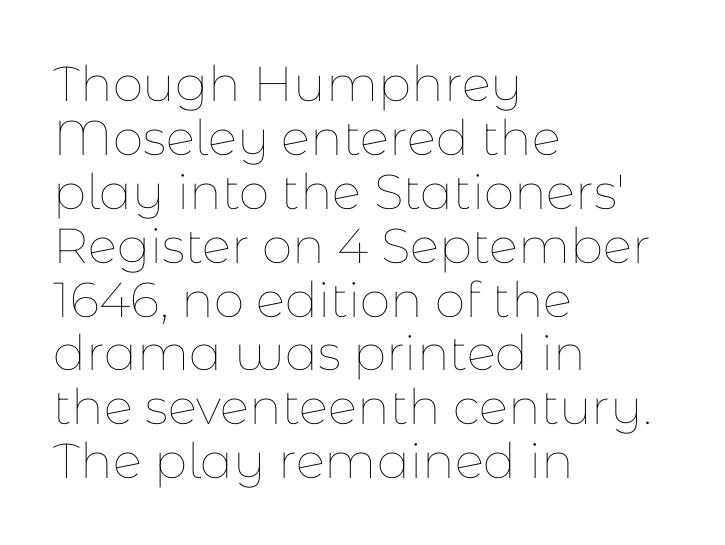
Q: Is the text bold? A: No.
Q: Is the text italic (slanted)? A: No, it is upright.
Q: Is the text underlined? A: No.
Q: How is the paragraph aligned? A: Left-aligned.
Q: Is the spacing between letters normal or unusually wide? A: Normal.
Q: Is the spacing between lines tight, normal or loose? A: Tight.
Q: Width (condensed, normal, or wide)? A: Normal.
Q: Stroke contrast? A: Low.
Q: x-height? A: Medium.
Q: Monospaced? A: No.
